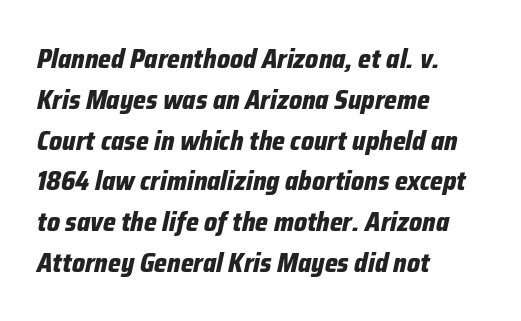
The image shows 27 px bold type, italic (leaning right); set left-aligned, normal line spacing (1.51x), normal letter spacing, not underlined.
